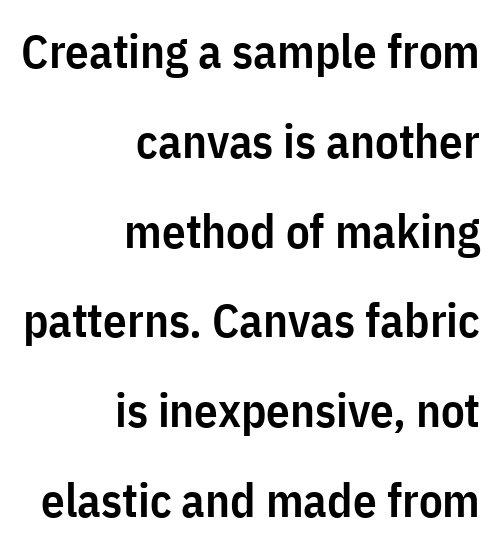
Note the varied advance widths — an 'i' is clearly narrower than an 'm'. The paragraph has a hard right edge and a soft left edge. The foot of each line stays bare and open. This rendering employs a face without finishing strokes, i.e., a sans-serif. The designer dialed line spacing up above the default. A bit beefed up — I'd call it semibold rather than bold.
